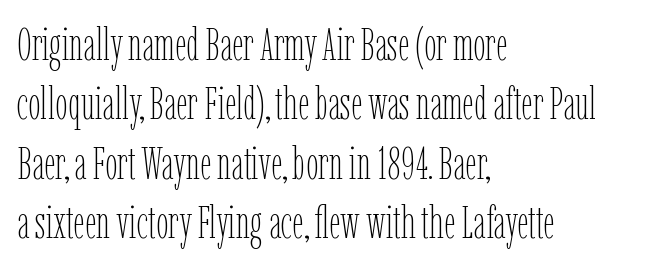
Q: Is the text bold? A: No.
Q: Is the text italic (slanted)? A: No, it is upright.
Q: Is the text underlined? A: No.
Q: How is the paragraph aligned? A: Left-aligned.
Q: Is the spacing between letters normal or unusually wide? A: Normal.
Q: Is the spacing between lines tight, normal or loose? A: Normal.
Q: Width (condensed, normal, or wide)? A: Condensed.
Q: Stroke contrast? A: Low.
Q: x-height? A: Medium.
Q: Monospaced? A: No.
